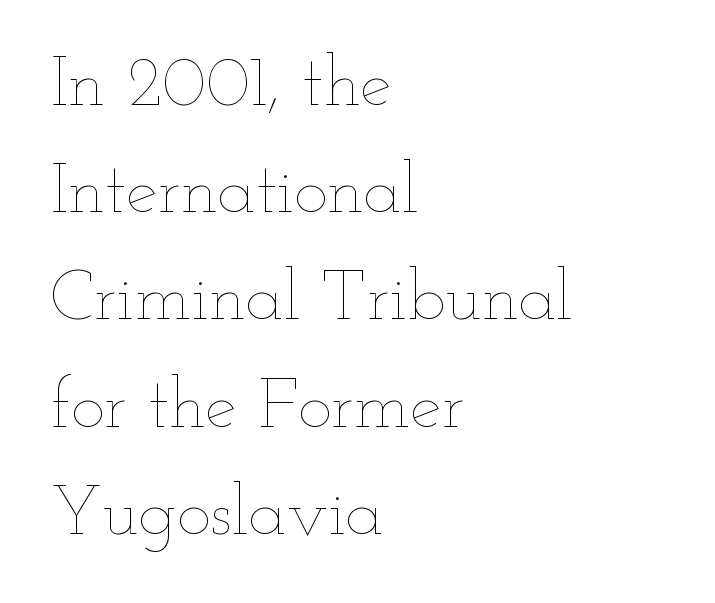
The image shows 71 px thin, wide type, upright; set left-aligned, normal line spacing (1.51x), normal letter spacing, not underlined; low stroke contrast and a small x-height.
